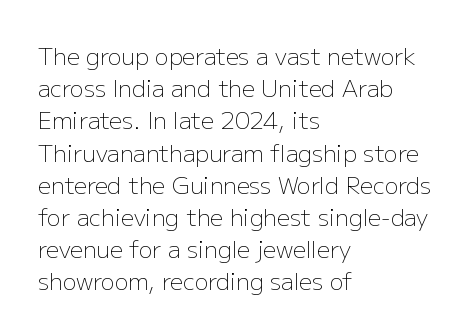
Regarding leading, the lines here are spaced in the standard way. The setting favours the left margin, as ordinary paragraphs usually do. The typeface has the unassuming heft of standard copy or less. The tracking reads as untouched default to a designer's eye. Type without underlining. Vertical strokes here are truly vertical.
